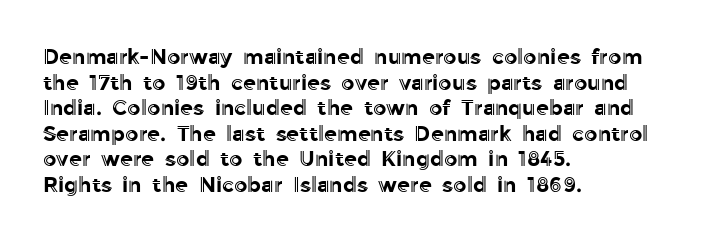
{"italic": "no", "underline": "no", "align": "left", "line_spacing_ratio": 1.22, "letter_spacing": "normal", "letter_spacing_em": 0.0, "glyph_px": 21}
